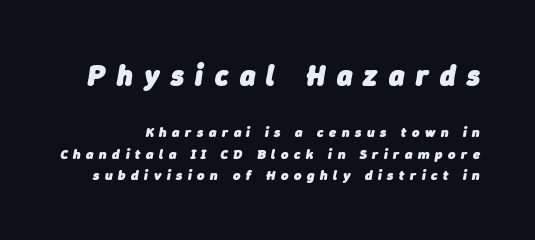
{"italic": "yes", "lean": "right", "slant_degrees": 9, "bold": "yes", "weight": "heavy", "width": "normal", "stroke_contrast": "low", "x_height": "medium", "monospaced": "no", "underline": "no", "line_spacing": "normal", "line_spacing_ratio": 1.52, "letter_spacing": "wide", "letter_spacing_em": 0.4, "larger_block": "first", "size_ratio": 2.07, "glyph_px": 29}
